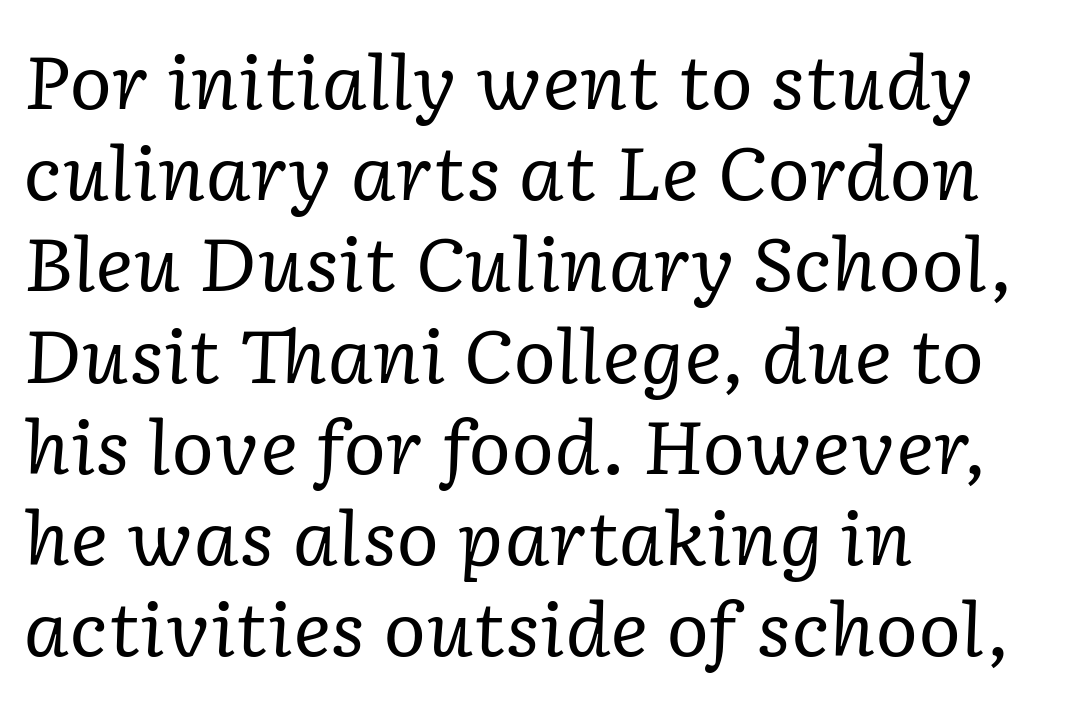
{"serif": "yes", "italic": "yes", "lean": "right", "slant_degrees": 2, "bold": "no", "weight": "regular", "width": "normal", "stroke_contrast": "low", "x_height": "medium", "monospaced": "no", "underline": "no", "align": "left", "line_spacing": "normal", "line_spacing_ratio": 1.25, "letter_spacing": "normal", "letter_spacing_em": 0.0, "glyph_px": 73}
